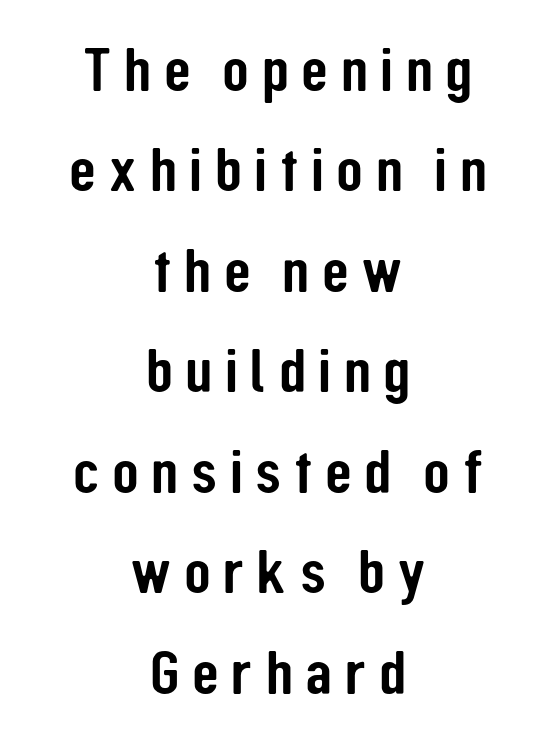
A typesetter would call this proportional, since set widths differ per character. A typesetter would mark this as roman, not italic. Check where the strokes stop: nothing finishes them off — pure sans. Layout note: lines centered. Beneath every word, the page is bare.
